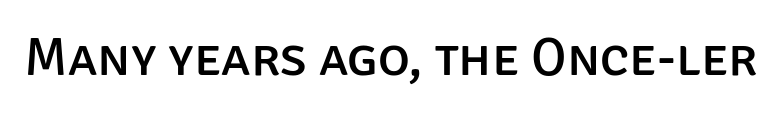
{"serif": "no", "italic": "no", "width": "normal", "stroke_contrast": "low", "x_height": "large", "monospaced": "no", "underline": "no", "letter_spacing": "normal", "letter_spacing_em": 0.0, "glyph_px": 54}
